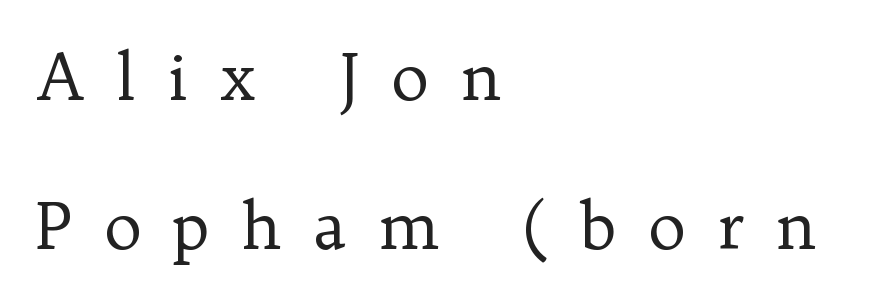
{"serif": "yes", "italic": "no", "bold": "no", "weight": "regular", "width": "normal", "stroke_contrast": "low", "x_height": "medium", "monospaced": "no", "underline": "no", "align": "left", "line_spacing": "loose", "line_spacing_ratio": 2.33, "letter_spacing": "wide", "letter_spacing_em": 0.48, "glyph_px": 64}
